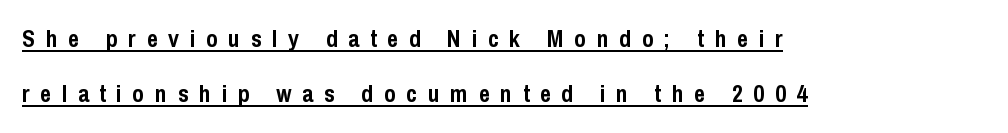
You could fit nearly another row in the gap between these rows. The string is rendered with underlining switched on. The tracking reads as deliberately expanded to a designer's eye. This is the regular roman posture of the typeface. Typesetter's note: full bold, strokes at maximum text heaviness.
